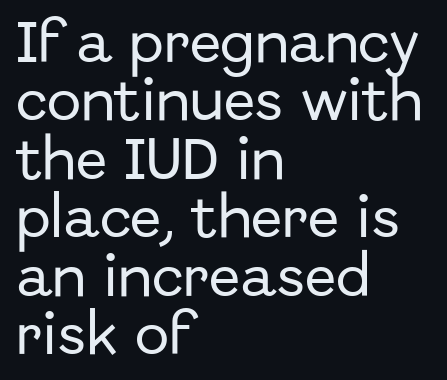
The image shows 46 px sans-serif type, upright; set left-aligned, normal line spacing (1.27x), normal letter spacing, not underlined; low stroke contrast and a medium x-height.
